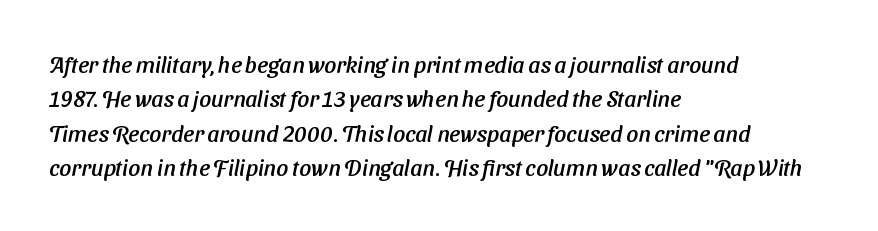
A clean baseline with only descenders dipping below it. Here the glyphs are tracked normally, forming tight word shapes. The typesetter chose a ragged-right arrangement here. Normally led — the rows are evenly, conventionally spaced.
